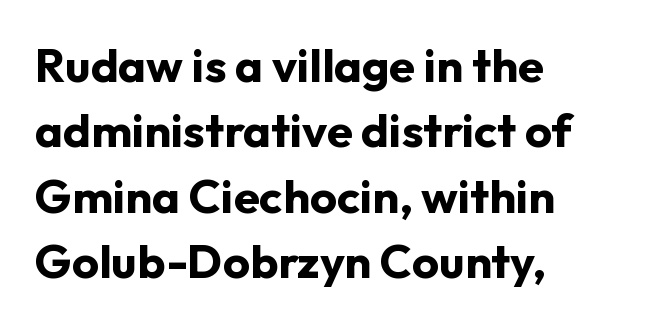
The image shows 47 px bold sans-serif type, upright; set left-aligned, normal line spacing (1.39x), normal letter spacing, not underlined; low stroke contrast and a medium x-height.
